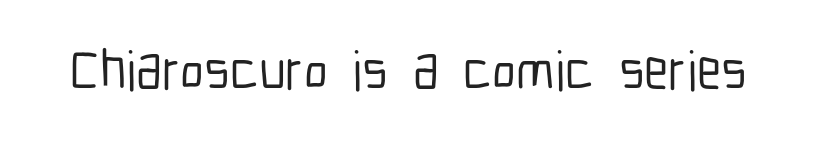
Q: Is the text italic (slanted)? A: No, it is upright.
Q: Is the typeface a serif or a sans-serif typeface? A: Sans-serif.
Q: Is the text underlined? A: No.
Q: Is the spacing between letters normal or unusually wide? A: Normal.
Q: Width (condensed, normal, or wide)? A: Condensed.
Q: Stroke contrast? A: Low.
Q: x-height? A: Medium.
Q: Monospaced? A: No.
